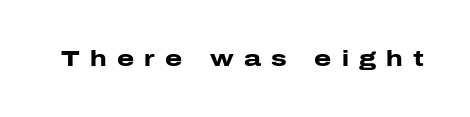
Q: Is the text bold? A: Yes.
Q: Is the text italic (slanted)? A: No, it is upright.
Q: Is the text underlined? A: No.
Q: Is the spacing between letters normal or unusually wide? A: Unusually wide.
